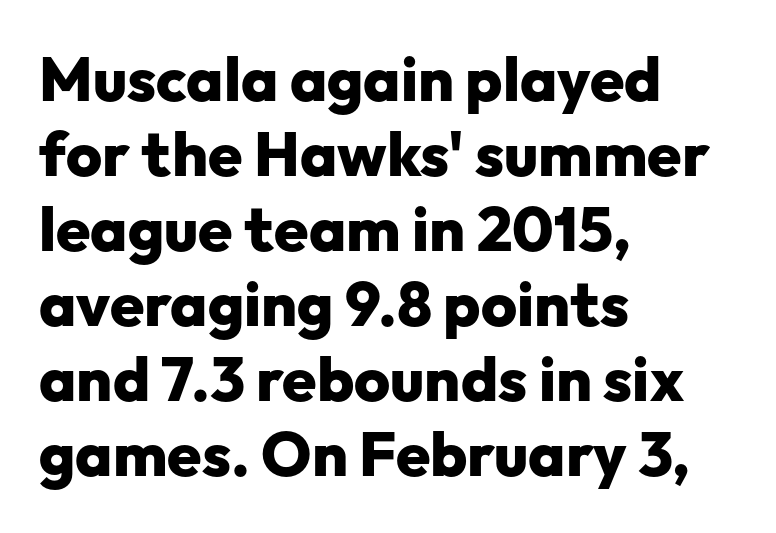
The image shows 62 px heavy sans-serif type, upright; set left-aligned, line spacing 1.21x, normal letter spacing, not underlined; low stroke contrast and a medium x-height.
